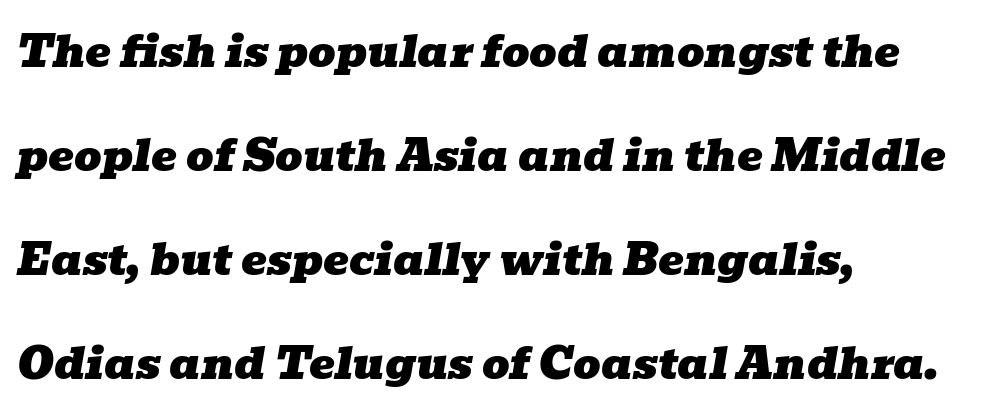
Leading is clearly above the norm, producing a sparse column. Letters rest on an invisible, unmarked baseline. The face used here has a pronounced slope to its letters. Here the designer chose a conventional face with non-uniform glyph widths. Letter spacing: default.
